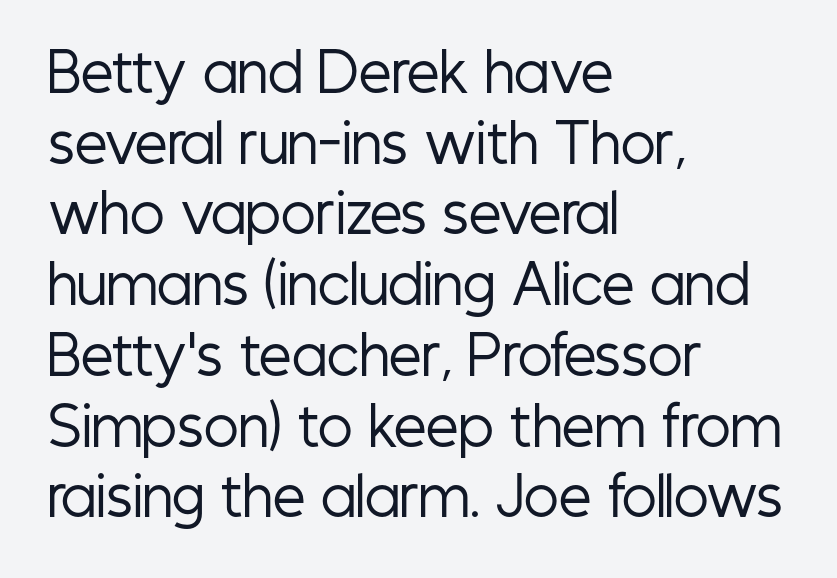
Q: Is the text bold? A: No.
Q: Is the text italic (slanted)? A: No, it is upright.
Q: Is the typeface a serif or a sans-serif typeface? A: Sans-serif.
Q: Is the text underlined? A: No.
Q: How is the paragraph aligned? A: Left-aligned.
Q: Is the spacing between letters normal or unusually wide? A: Normal.
Q: Is the spacing between lines tight, normal or loose? A: Normal.
Q: Width (condensed, normal, or wide)? A: Condensed.
Q: Stroke contrast? A: Low.
Q: x-height? A: Medium.
Q: Monospaced? A: No.
